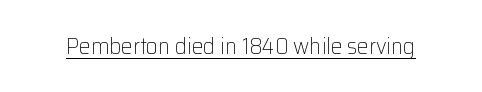
The image shows 23 px text type, upright; set normal letter spacing, underlined.
